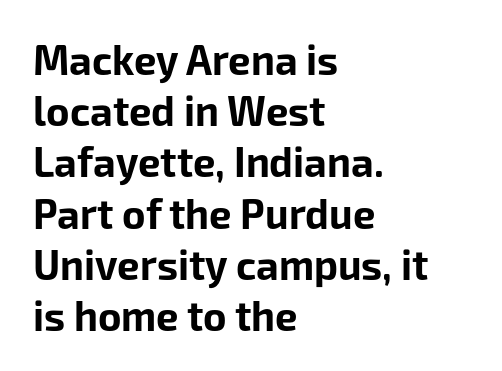
{"serif": "no", "italic": "no", "bold": "yes", "weight": "bold", "width": "normal", "stroke_contrast": "low", "x_height": "medium", "monospaced": "no", "underline": "no", "align": "left", "line_spacing": "normal", "line_spacing_ratio": 1.28, "letter_spacing": "normal", "letter_spacing_em": 0.0, "glyph_px": 40}
